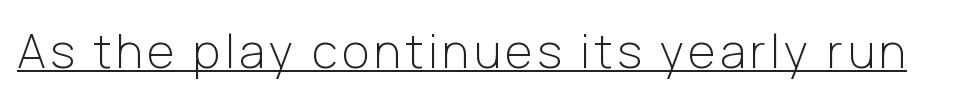
Q: Is the text bold? A: No.
Q: Is the text italic (slanted)? A: No, it is upright.
Q: Is the typeface a serif or a sans-serif typeface? A: Sans-serif.
Q: Is the text underlined? A: Yes.
Q: Width (condensed, normal, or wide)? A: Normal.
Q: Stroke contrast? A: Low.
Q: x-height? A: Medium.
Q: Monospaced? A: No.
